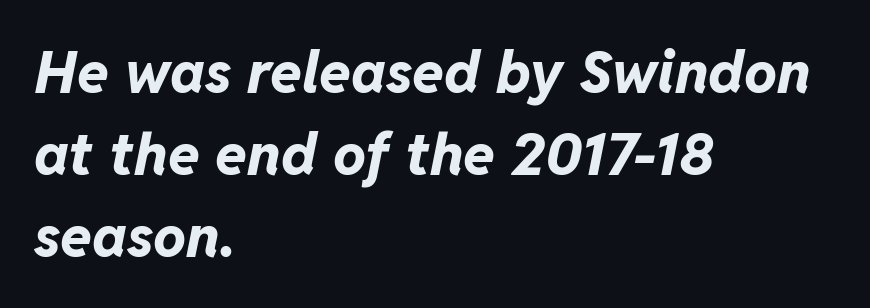
The typesetting leans heavy: a genuine bold. The line-height multiplier appears to be the usual default. Do the characters align in a grid? No, the font is proportional. Compared with typical body copy, the letter spacing here is the same. The rendering anchors every line to the left-hand side. The foot of each line stays bare and open.
